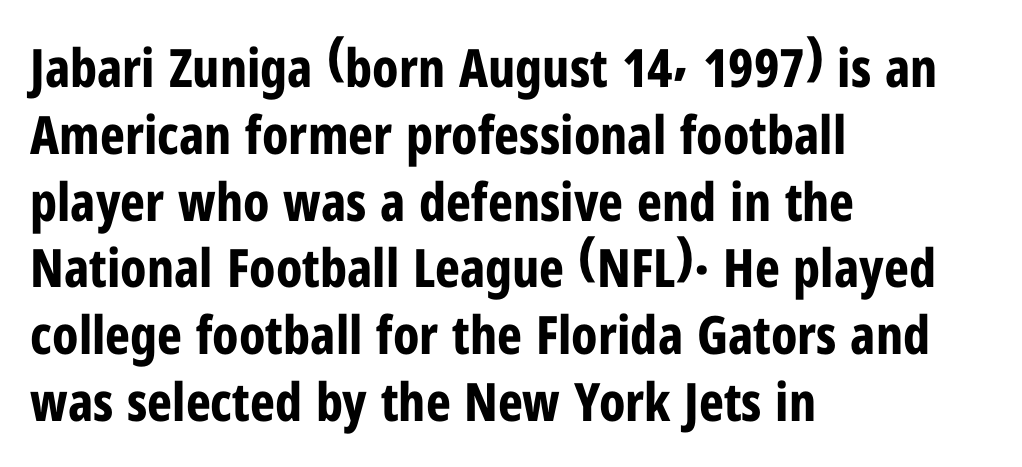
{"serif": "no", "italic": "no", "bold": "yes", "weight": "bold", "width": "condensed", "stroke_contrast": "low", "x_height": "medium", "monospaced": "no", "underline": "no", "align": "left", "line_spacing": "normal", "line_spacing_ratio": 1.26, "letter_spacing": "normal", "letter_spacing_em": 0.0, "glyph_px": 53}
